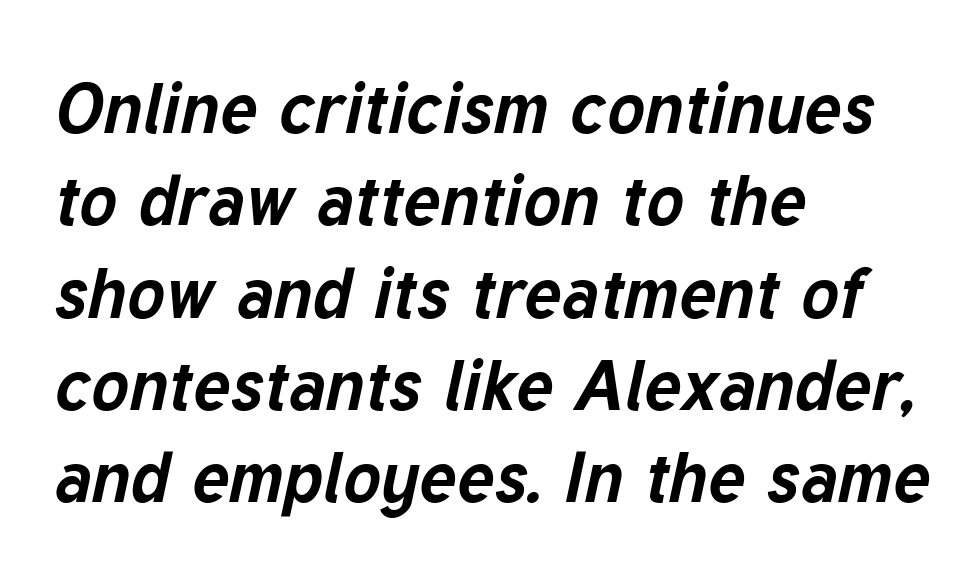
Reading down the column, the eye jumps a familiar distance to each next line. Here the designer chose a conventional face with non-uniform glyph widths. Decoration check: the copy has no underline. The rendering applies a slant to the glyphs. Tracking here is standard; glyphs follow each other at the usual distance. Every row of glyphs begins at an identical x-position on the left.
